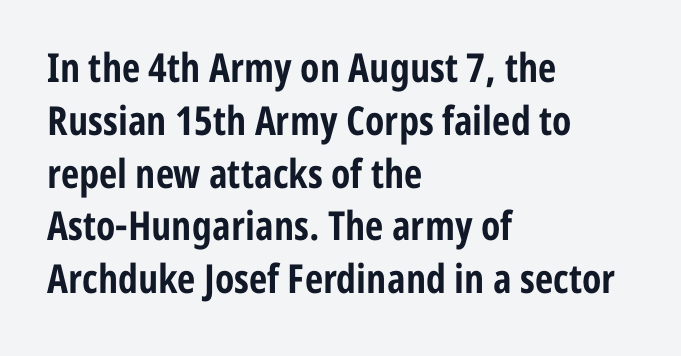
Horizontal alignment here is leftward, the default for most running prose. Check under the words: just untouched page. Default kerning and tracking; the words read as compact shapes. The letters carry no serifs — their stems end cleanly without finishing strokes. A typesetter would call this proportional, since set widths differ per character. Leading: standard.
